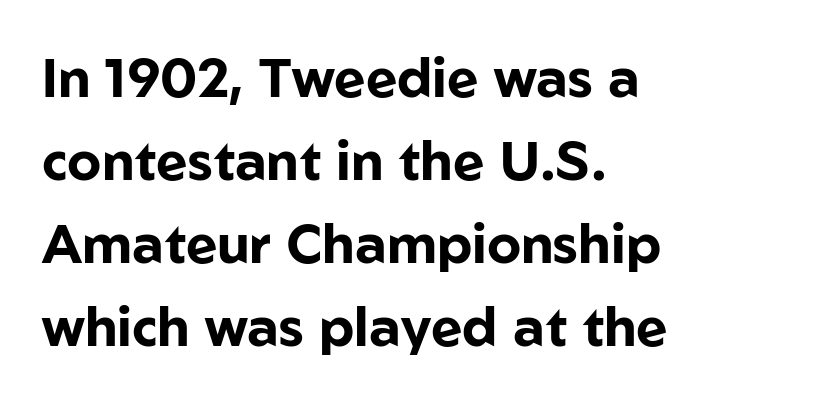
The image shows 54 px bold sans-serif type, upright; set left-aligned, normal line spacing (1.54x), normal letter spacing, not underlined; low stroke contrast and a medium x-height.
